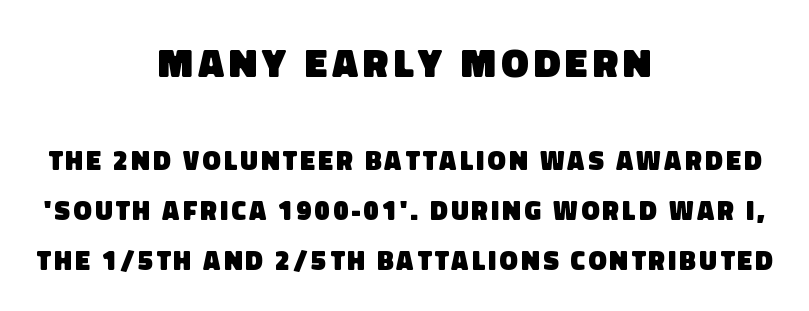
The image shows 41 px heavy sans-serif type; set centered, line spacing 1.85x, not underlined; the first (top) block is 1.52x larger; low stroke contrast and a large x-height.
